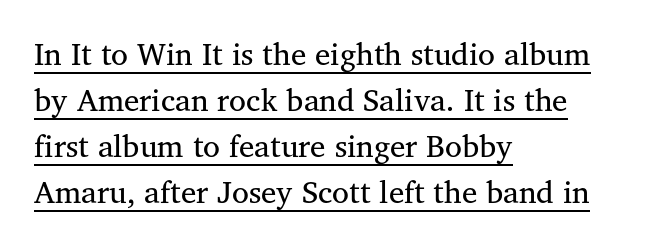
{"serif": "yes", "italic": "no", "bold": "no", "weight": "regular", "width": "normal", "stroke_contrast": "medium", "x_height": "medium", "monospaced": "no", "underline": "yes", "align": "left", "line_spacing": "normal", "line_spacing_ratio": 1.48, "letter_spacing": "normal", "letter_spacing_em": 0.0, "glyph_px": 31}
